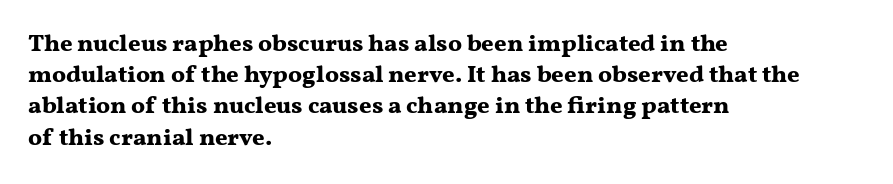
Every letter is thick-stroked: bold, no question. Line starts are locked; line ends wander. What's the leading like? Ordinary, nothing unusual. Glance below the letters and you will spot only blank space.
